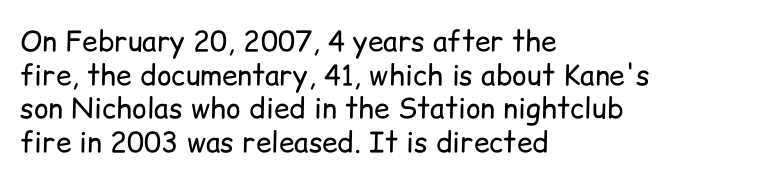
{"serif": "no", "italic": "no", "bold": "no", "weight": "regular", "width": "normal", "stroke_contrast": "low", "x_height": "medium", "monospaced": "no", "underline": "no", "align": "left", "line_spacing_ratio": 1.2, "letter_spacing": "normal", "letter_spacing_em": 0.0, "glyph_px": 28}
